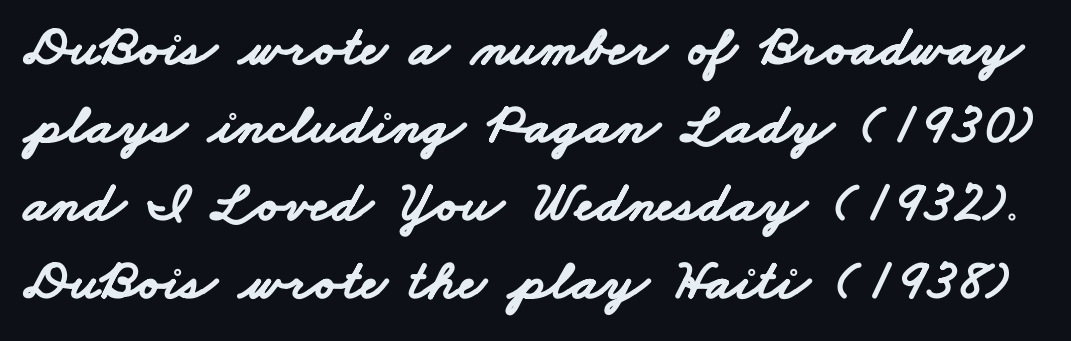
Q: Is the text bold? A: Yes.
Q: Is the typeface a serif or a sans-serif typeface? A: Sans-serif.
Q: Is the text underlined? A: No.
Q: Is the spacing between letters normal or unusually wide? A: Normal.
Q: Is the spacing between lines tight, normal or loose? A: Normal.
Q: Width (condensed, normal, or wide)? A: Wide.
Q: Stroke contrast? A: Low.
Q: x-height? A: Small.
Q: Monospaced? A: No.
